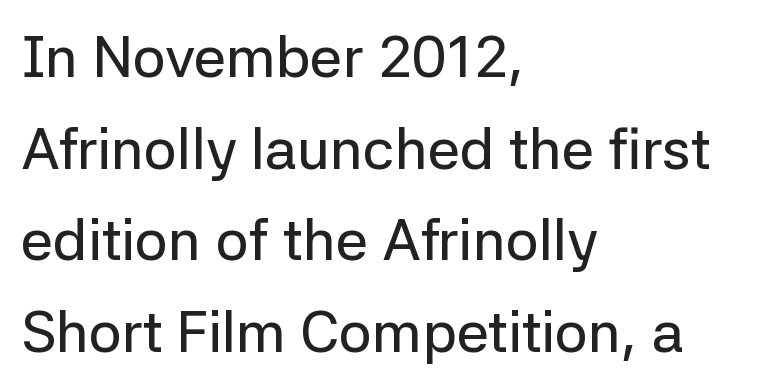
{"serif": "no", "italic": "no", "width": "normal", "stroke_contrast": "low", "x_height": "medium", "monospaced": "no", "underline": "no", "align": "left", "line_spacing": "normal", "line_spacing_ratio": 1.58, "letter_spacing": "normal", "letter_spacing_em": 0.0, "glyph_px": 58}
